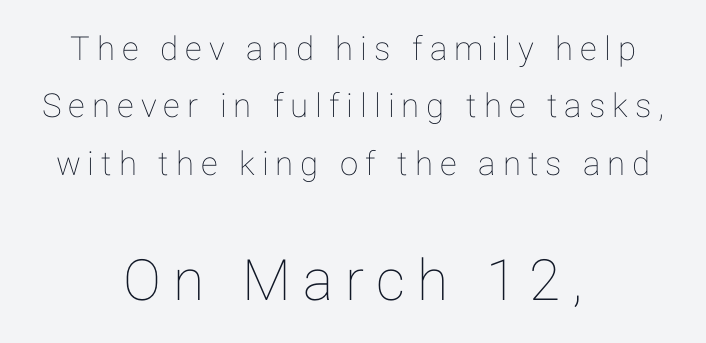
The image shows 57 px text type, upright; set centered, line spacing 1.74x, unusually wide letter spacing (+0.21 em), not underlined; the second (bottom) block is 1.73x larger; low stroke contrast and a medium x-height.
